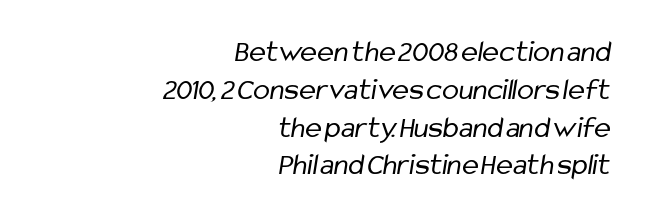
The image shows 31 px regular-weight, condensed sans-serif type; set right-aligned, line spacing 1.22x, normal letter spacing, not underlined; low stroke contrast and a medium x-height.
